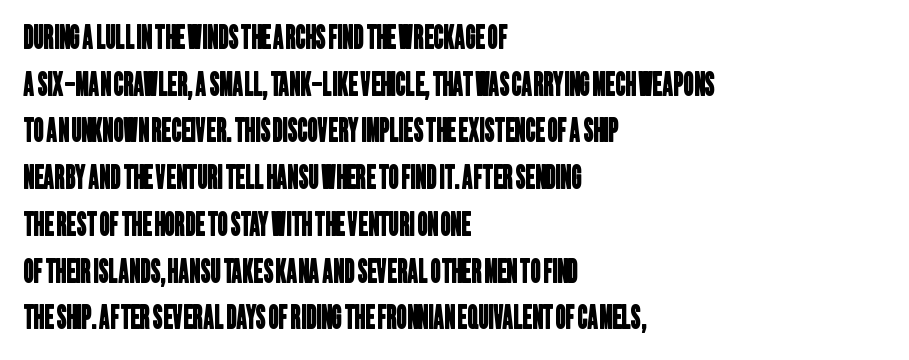
The image shows 32 px condensed sans-serif type; set left-aligned, normal line spacing (1.46x), normal letter spacing, not underlined; low stroke contrast and a large x-height.
